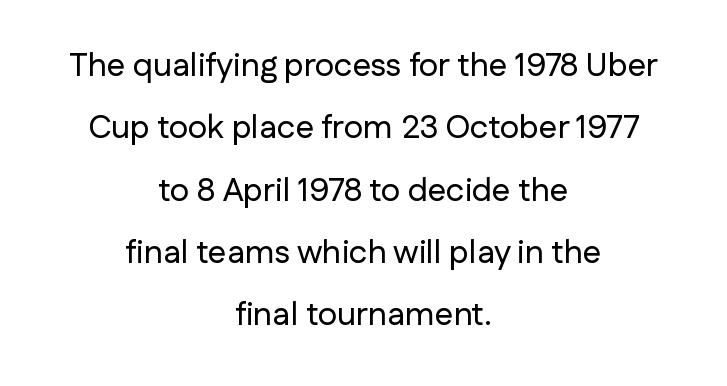
{"serif": "no", "italic": "no", "width": "normal", "stroke_contrast": "low", "x_height": "medium", "monospaced": "no", "underline": "no", "align": "center", "line_spacing_ratio": 1.89, "letter_spacing": "normal", "letter_spacing_em": 0.0, "glyph_px": 33}
